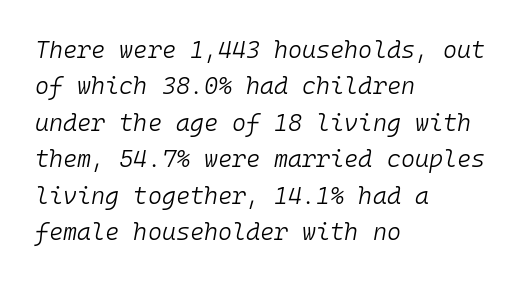
The image shows 24 px text type, italic (leaning right); set left-aligned, normal line spacing (1.52x), normal letter spacing, not underlined.
